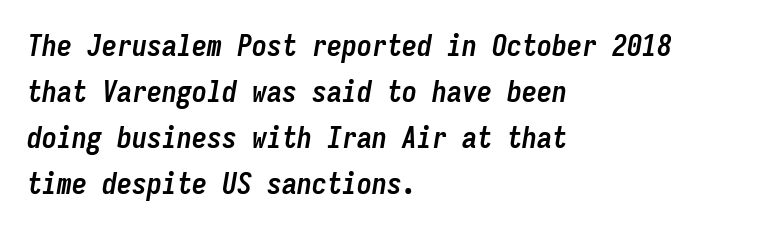
Q: Is the text bold? A: Yes.
Q: Is the text italic (slanted)? A: Yes, it leans right by about 9 degrees.
Q: Is the text underlined? A: No.
Q: How is the paragraph aligned? A: Left-aligned.
Q: Is the spacing between letters normal or unusually wide? A: Normal.
Q: Is the spacing between lines tight, normal or loose? A: Normal.
Q: Width (condensed, normal, or wide)? A: Condensed.
Q: Stroke contrast? A: Low.
Q: x-height? A: Medium.
Q: Monospaced? A: Yes.
